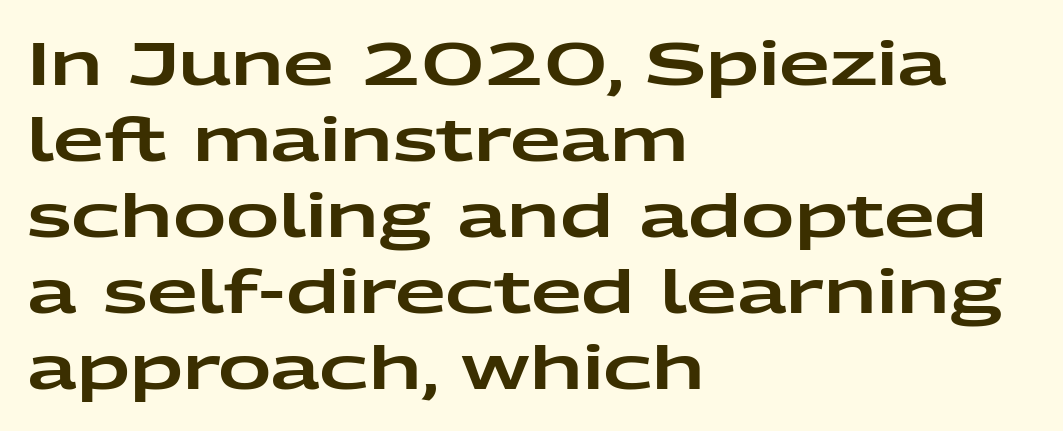
{"serif": "no", "italic": "no", "width": "wide", "stroke_contrast": "low", "x_height": "medium", "monospaced": "no", "underline": "no", "align": "left", "line_spacing": "normal", "line_spacing_ratio": 1.29, "letter_spacing": "normal", "letter_spacing_em": 0.0, "glyph_px": 59}
